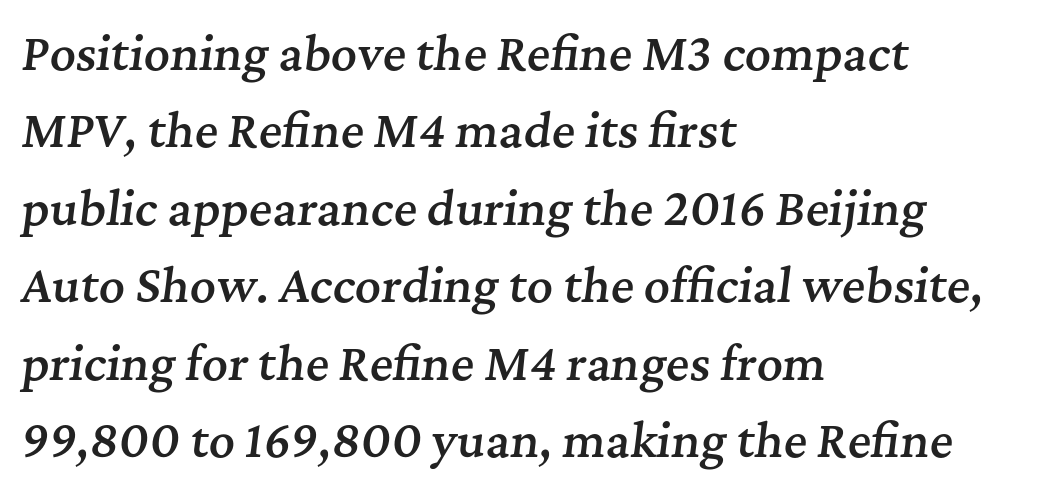
The image shows 45 px semibold serif type, italic (leaning right); set left-aligned, line spacing 1.72x, normal letter spacing, not underlined; medium stroke contrast and a medium x-height.
